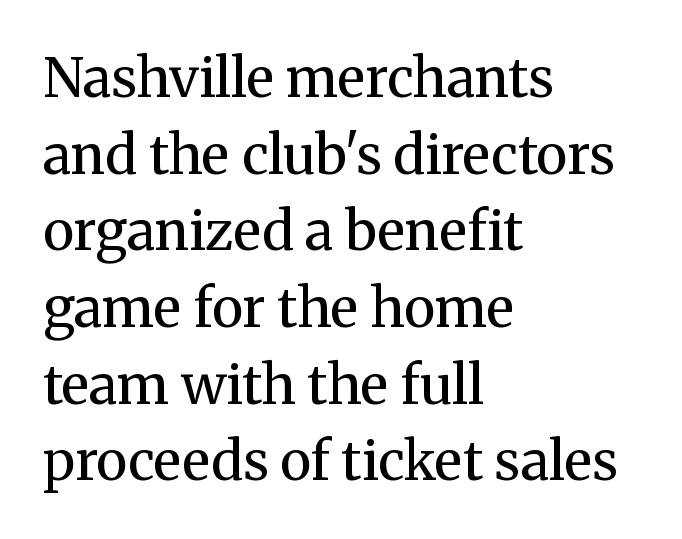
This sample uses an upright cut, with every glyph sitting square on the baseline. Compared with typical body copy, the letter spacing here is the same. Bare-footed words on every line. What kind of face is this? One with serifs. The designer left line spacing at the default. Caption: face not bold, strokes unweighted.
